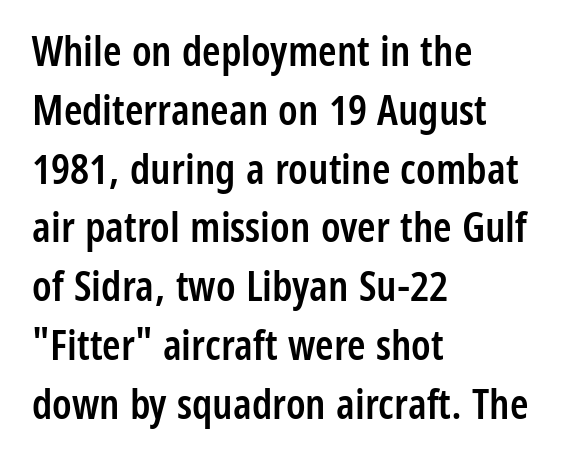
Proportional: the letters do not fall into vertical columns. A fair bit of extra ink — the face is semibold, not bold. The space between consecutive lines is moderate. Every character sits straight up, as roman type does.
